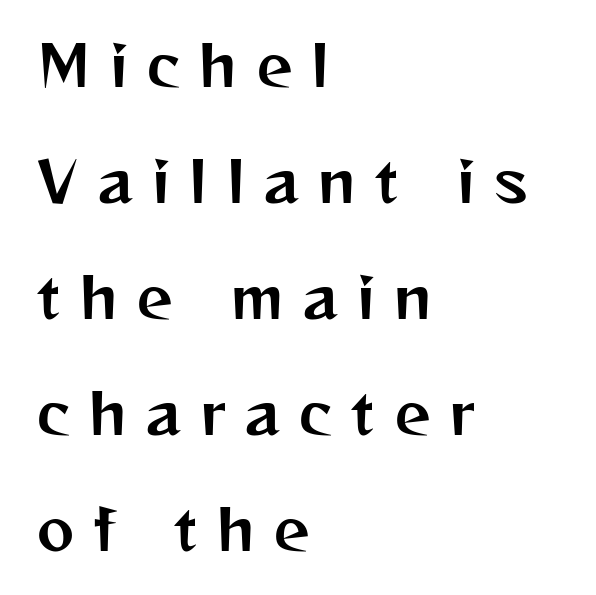
Q: Is the text italic (slanted)? A: No, it is upright.
Q: Is the typeface a serif or a sans-serif typeface? A: Sans-serif.
Q: Is the text underlined? A: No.
Q: How is the paragraph aligned? A: Left-aligned.
Q: Is the spacing between letters normal or unusually wide? A: Unusually wide.
Q: Is the spacing between lines tight, normal or loose? A: Loose.
Q: Width (condensed, normal, or wide)? A: Normal.
Q: Stroke contrast? A: Medium.
Q: x-height? A: Medium.
Q: Monospaced? A: No.
